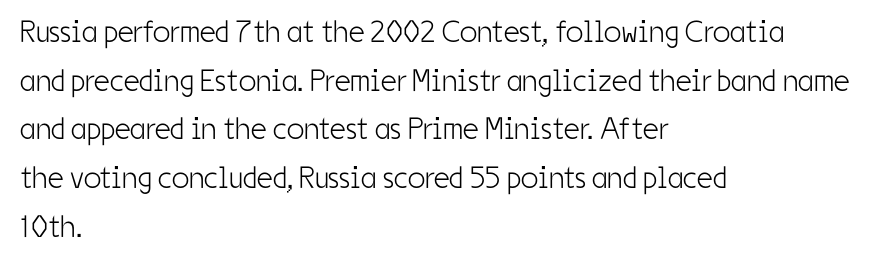
{"serif": "no", "italic": "no", "bold": "no", "weight": "light", "width": "condensed", "stroke_contrast": "low", "x_height": "medium", "monospaced": "no", "underline": "no", "align": "left", "line_spacing": "normal", "line_spacing_ratio": 1.57, "letter_spacing": "normal", "letter_spacing_em": 0.0, "glyph_px": 31}
